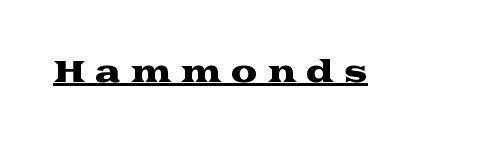
{"serif": "yes", "italic": "no", "width": "wide", "stroke_contrast": "medium", "x_height": "medium", "monospaced": "no", "underline": "yes", "letter_spacing": "wide", "letter_spacing_em": 0.31, "glyph_px": 30}
